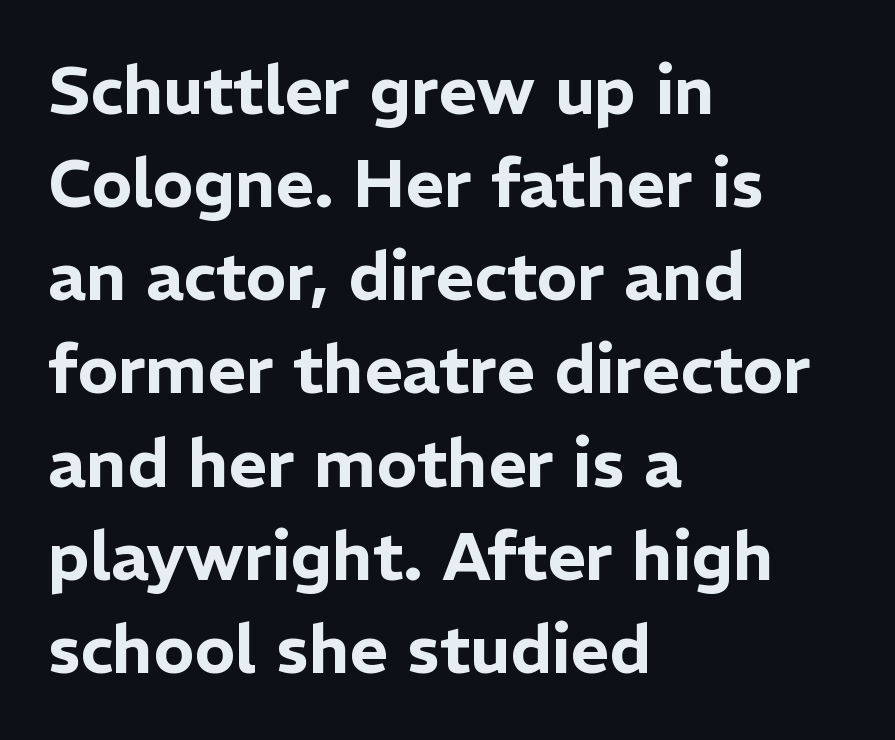
Horizontal bands of white between lines are of average thickness. The space directly below the letters is spotless. Compared with a centered layout, this one pins lines to the left instead. Does extra space separate the letters? No, they use regular spacing. The face used here is a sans, in the tradition of grotesques and geometrics. Varying glyph widths throughout — classic text-font behaviour.
